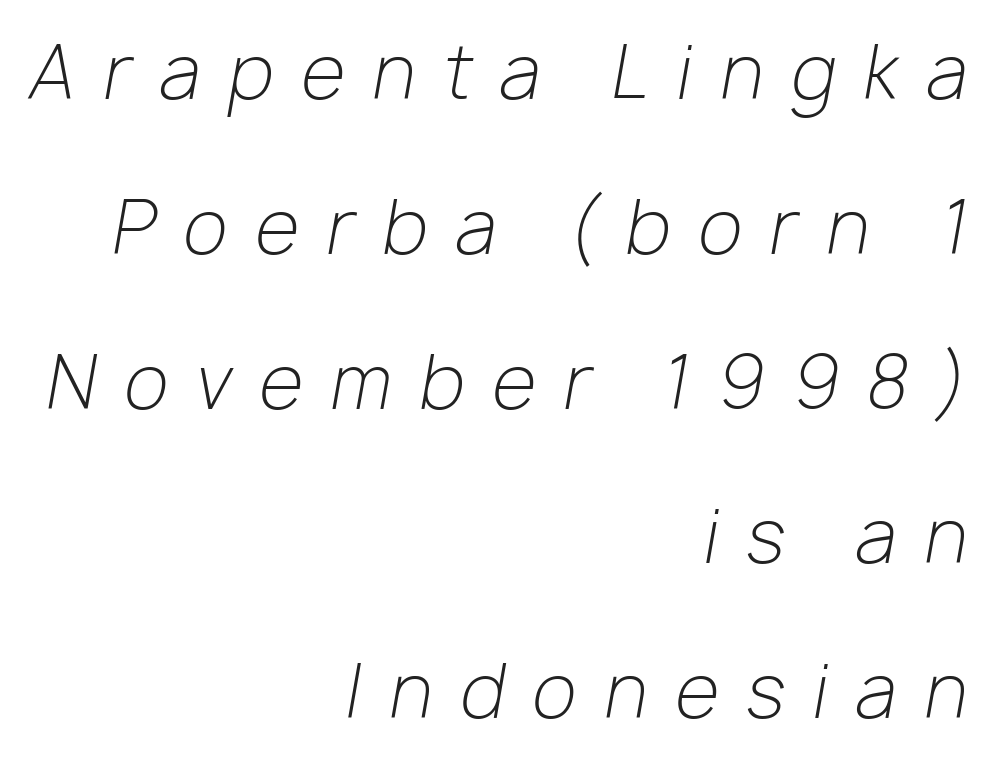
An italicized treatment has been applied to the whole sample. The foot of each line stays bare and open. Line spacing here is loose. Proportional: the letters do not fall into vertical columns. The gaps between neighbouring characters are conspicuously large.
